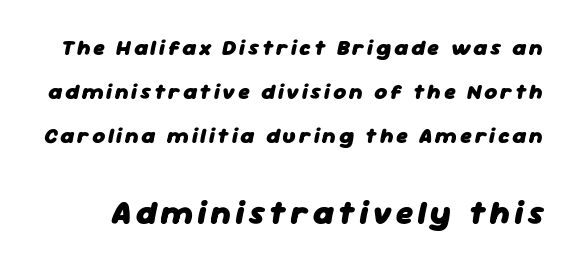
The image shows 33 px heavy type, italic (leaning right); set loose line spacing (2.0x), not underlined; the second (bottom) block is 1.5x larger; low stroke contrast and a medium x-height.
